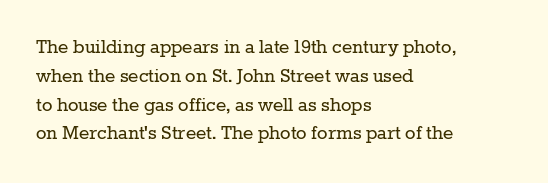
Q: Is the text bold? A: No.
Q: Is the text italic (slanted)? A: No, it is upright.
Q: Is the text underlined? A: No.
Q: How is the paragraph aligned? A: Left-aligned.
Q: Is the spacing between letters normal or unusually wide? A: Normal.
Q: Is the spacing between lines tight, normal or loose? A: Normal.
